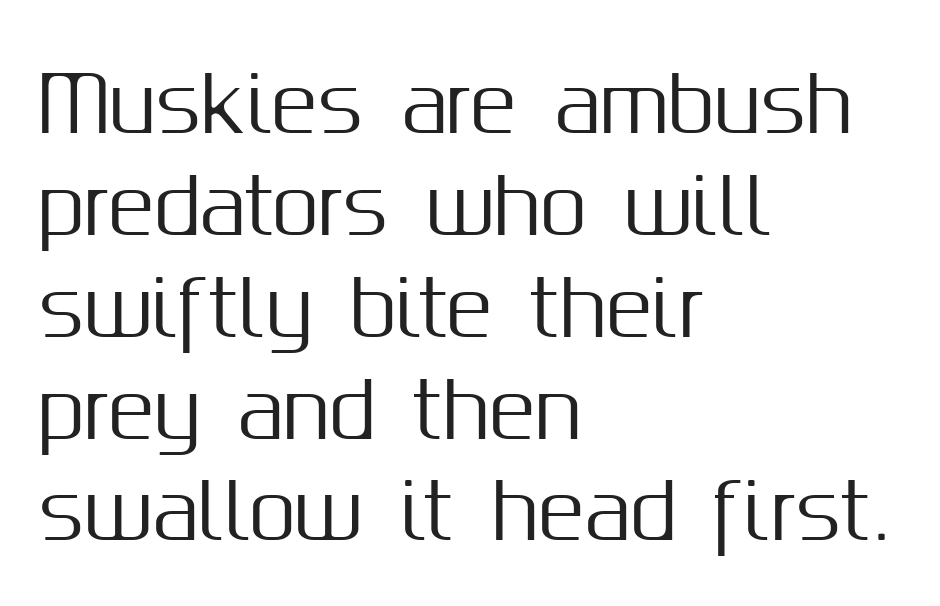
Casual observation: everything's shoved over to the left. This sample has the flowing, uneven cadence of proportional lettering. Nope, no serifs anywhere on these letters. In terms of posture, this sample is upright. Spacing between characters is what you'd get straight out of the box.
